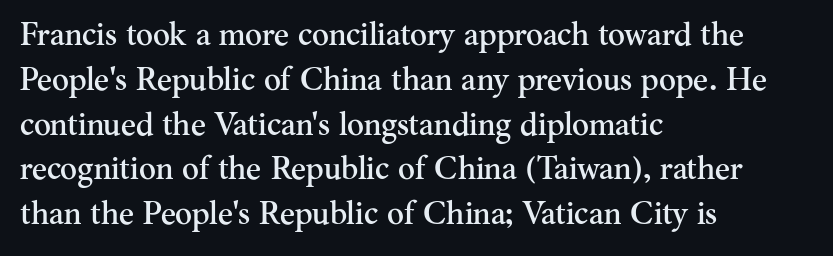
The rendering uses natural spacing where letterforms have individual widths. How are the letters spaced? Ordinarily, with no added tracking. A serif font was chosen for this passage. Unlike italic type, these characters show no tilt at all. Quick note: underline off. If you drew a ruler down the left edge, every line would touch it.
